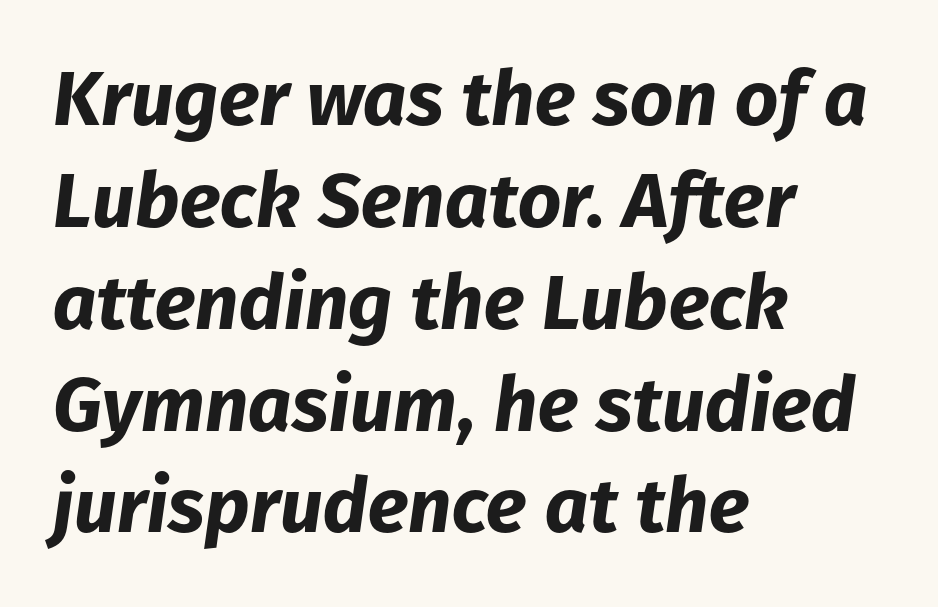
Q: Is the text bold? A: Yes.
Q: Is the text italic (slanted)? A: Yes, it leans right by about 8 degrees.
Q: Is the text underlined? A: No.
Q: How is the paragraph aligned? A: Left-aligned.
Q: Is the spacing between letters normal or unusually wide? A: Normal.
Q: Is the spacing between lines tight, normal or loose? A: Normal.
Q: Width (condensed, normal, or wide)? A: Normal.
Q: Stroke contrast? A: Low.
Q: x-height? A: Medium.
Q: Monospaced? A: No.
